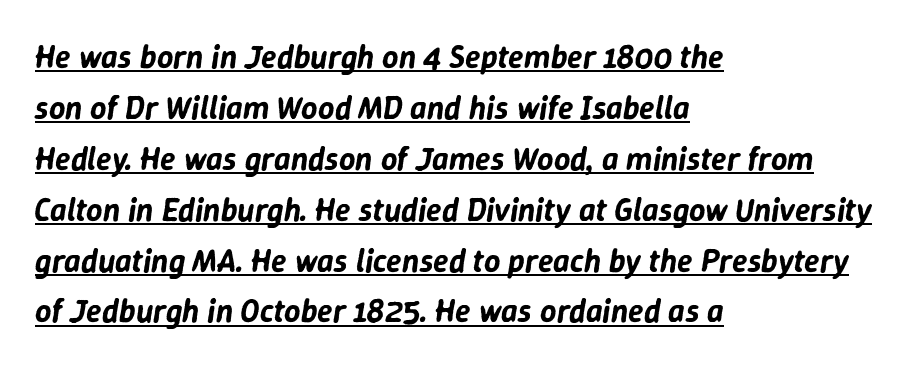
The image shows 32 px text type, italic (leaning right); set left-aligned, normal line spacing (1.59x), normal letter spacing, underlined; low stroke contrast and a medium x-height.
